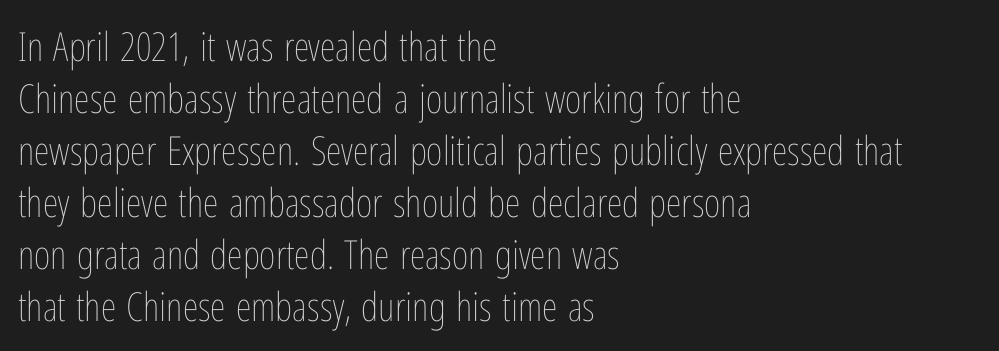
The image shows 40 px thin, condensed type, upright; set left-aligned, normal line spacing (1.3x), normal letter spacing, not underlined; low stroke contrast and a medium x-height.
